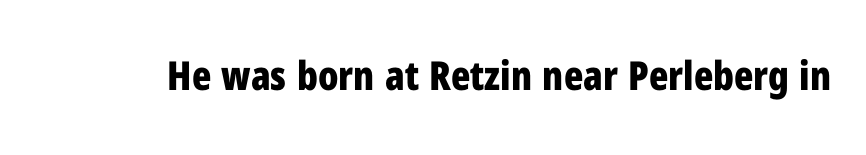
Q: Is the text bold? A: Yes.
Q: Is the text italic (slanted)? A: No, it is upright.
Q: Is the typeface a serif or a sans-serif typeface? A: Sans-serif.
Q: Is the text underlined? A: No.
Q: Is the spacing between letters normal or unusually wide? A: Normal.
Q: Width (condensed, normal, or wide)? A: Condensed.
Q: Stroke contrast? A: Low.
Q: x-height? A: Medium.
Q: Monospaced? A: No.
